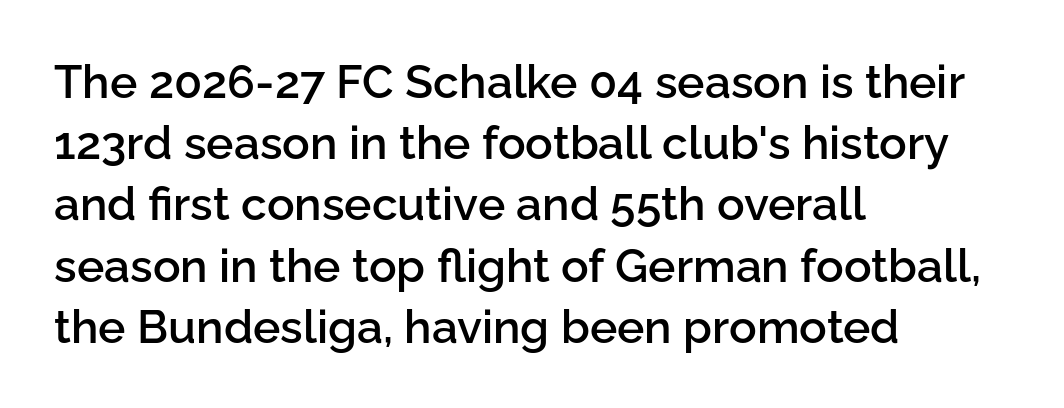
The image shows 46 px semibold sans-serif type, upright; set left-aligned, normal line spacing (1.33x), normal letter spacing, not underlined; low stroke contrast and a medium x-height.
